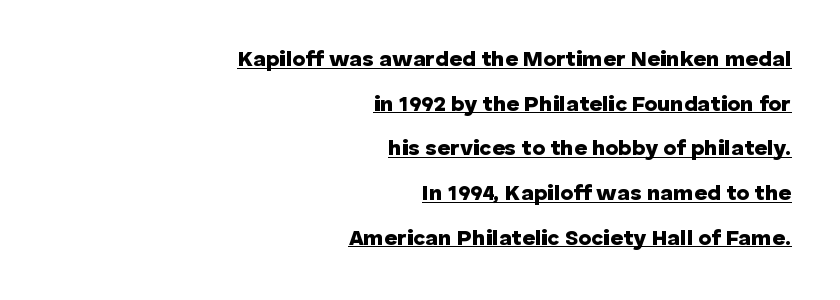
Nope, not italic — everything's standing straight. The block of text is sparse from top to bottom, with ample space between rows. The sample has been set heavy, in full bold. Somebody hit Ctrl+U on this one — the words are underlined. Characters follow at the spacing the type designer built in.
